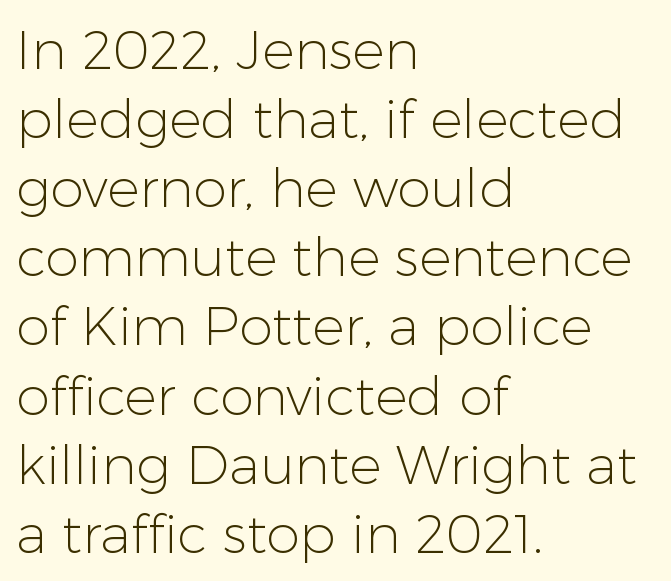
The image shows 54 px light sans-serif type, upright; set left-aligned, normal line spacing (1.28x), normal letter spacing, not underlined; low stroke contrast and a medium x-height.
